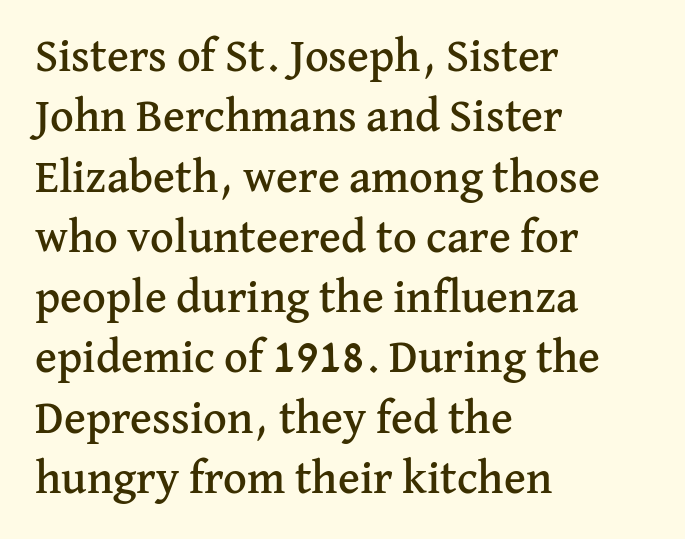
The image shows 46 px serif type, upright; set left-aligned, normal line spacing (1.31x), normal letter spacing, not underlined; medium stroke contrast and a medium x-height.
